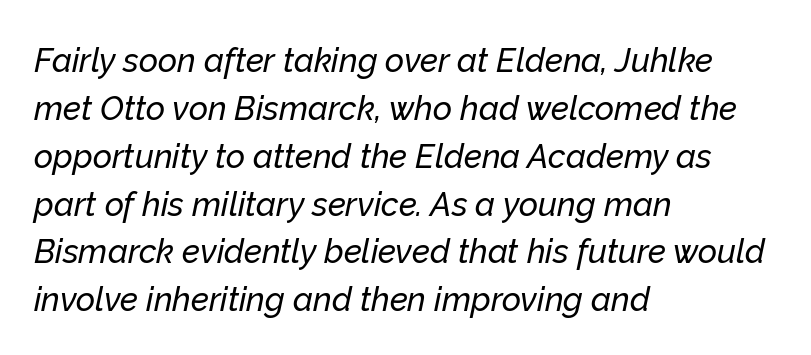
Alignment: flush left. The letters advance in unequal steps, a hallmark of proportional type. The letters sit at their default tracking, neither squeezed nor spread. The space beneath each line is pristine and unruled.
